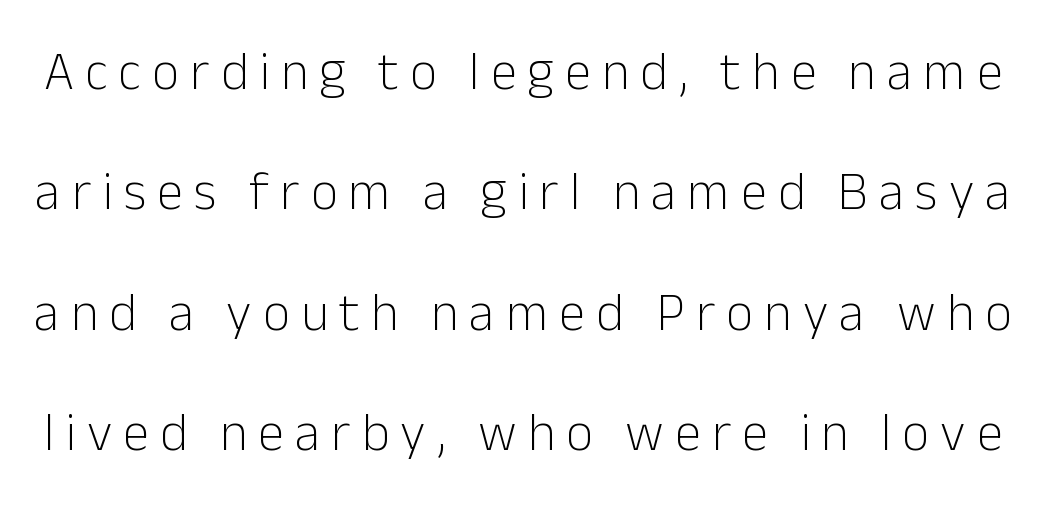
The image shows 53 px light sans-serif type, upright; set loose line spacing (2.27x), unusually wide letter spacing (+0.21 em), not underlined; low stroke contrast and a medium x-height.
